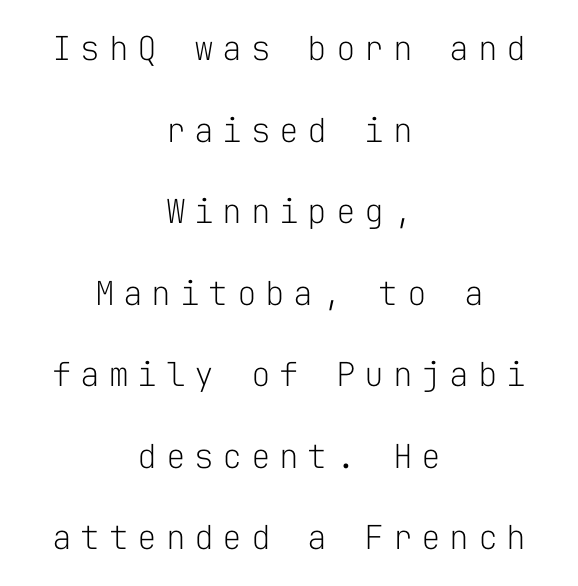
{"serif": "no", "italic": "no", "bold": "no", "weight": "light", "width": "normal", "stroke_contrast": "low", "x_height": "medium", "monospaced": "yes", "underline": "no", "align": "center", "line_spacing": "loose", "line_spacing_ratio": 2.47, "letter_spacing": "wide", "letter_spacing_em": 0.26, "glyph_px": 33}
